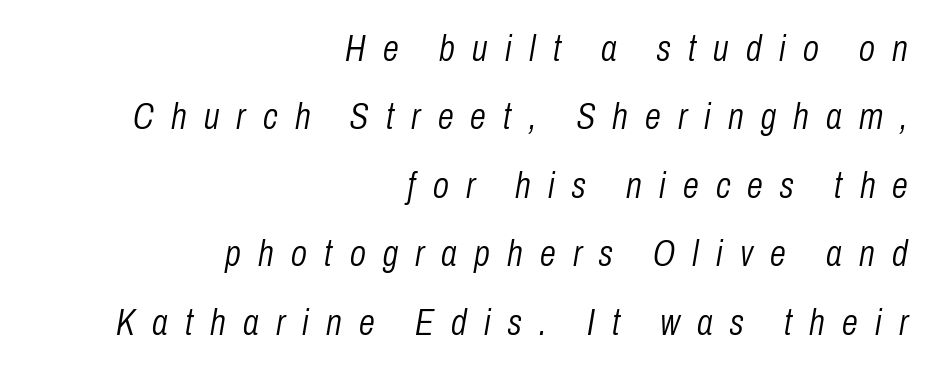
Q: Is the text bold? A: No.
Q: Is the text italic (slanted)? A: Yes, it leans right by about 10 degrees.
Q: Is the text underlined? A: No.
Q: How is the paragraph aligned? A: Right-aligned.
Q: Is the spacing between letters normal or unusually wide? A: Unusually wide.
Q: Is the spacing between lines tight, normal or loose? A: Loose.
Q: Width (condensed, normal, or wide)? A: Condensed.
Q: Stroke contrast? A: Low.
Q: x-height? A: Medium.
Q: Monospaced? A: No.
